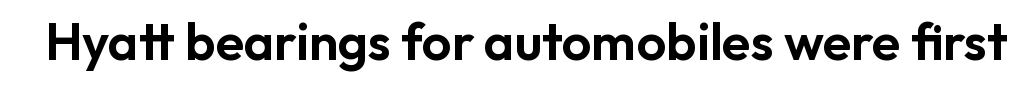
Check the space under the baseline: it is left empty. Vertical strokes here are truly vertical. Letterform terminals end flat and unadorned throughout the passage. The rendering keeps characters at their native spacing. These lines are rendered in a variable-pitch font.
